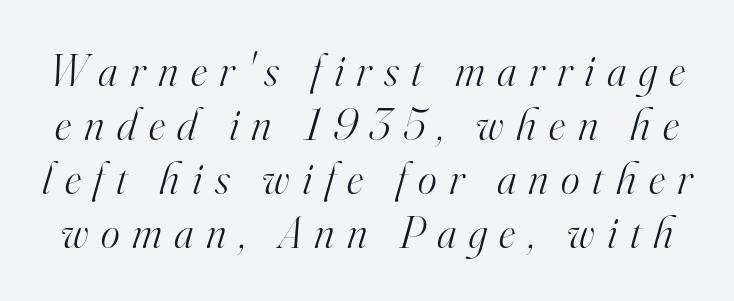
{"serif": "yes", "italic": "yes", "lean": "right", "slant_degrees": 16, "bold": "no", "weight": "light", "width": "normal", "stroke_contrast": "high", "x_height": "small", "monospaced": "no", "underline": "no", "line_spacing_ratio": 1.2, "letter_spacing": "wide", "letter_spacing_em": 0.28, "glyph_px": 45}
